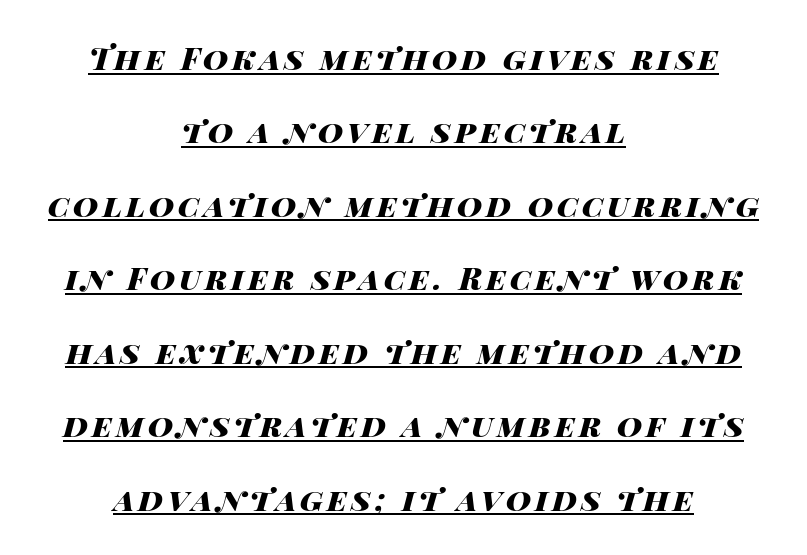
{"italic": "yes", "lean": "right", "slant_degrees": 14, "bold": "yes", "weight": "heavy", "width": "wide", "stroke_contrast": "high", "x_height": "large", "monospaced": "no", "underline": "yes", "align": "center", "line_spacing": "loose", "line_spacing_ratio": 2.37, "glyph_px": 31}
